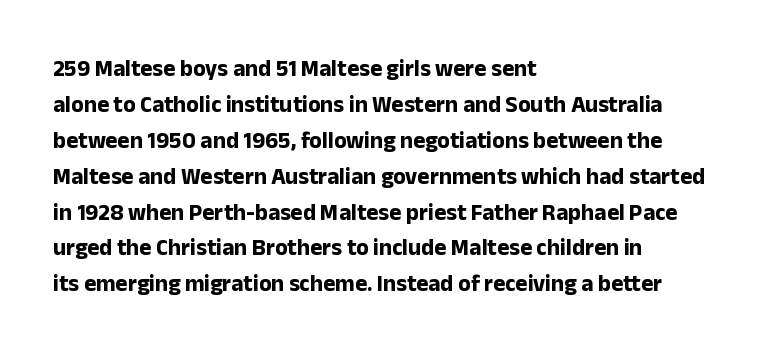
Q: Is the text bold? A: Yes.
Q: Is the text italic (slanted)? A: No, it is upright.
Q: Is the text underlined? A: No.
Q: How is the paragraph aligned? A: Left-aligned.
Q: Is the spacing between letters normal or unusually wide? A: Normal.
Q: Is the spacing between lines tight, normal or loose? A: Normal.
